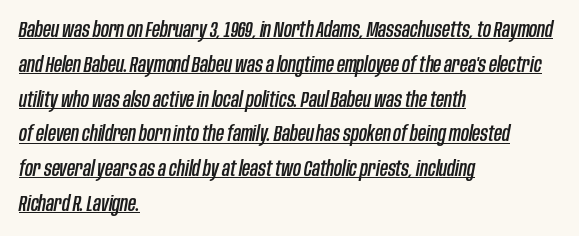
The leading is moderate, giving the passage an even texture. The glyphs are accompanied by a horizontal stroke just below them. The whole block is typeset with a tilt. This sample is left-justified, so line endings fall wherever the words run out.
